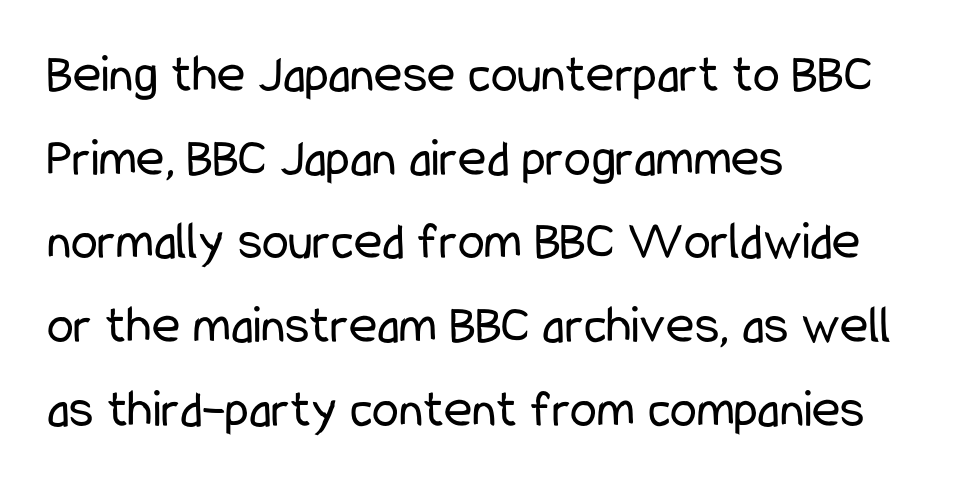
The image shows 54 px regular-weight, condensed sans-serif type, upright; set left-aligned, normal line spacing (1.55x), normal letter spacing, not underlined; low stroke contrast and a medium x-height.
